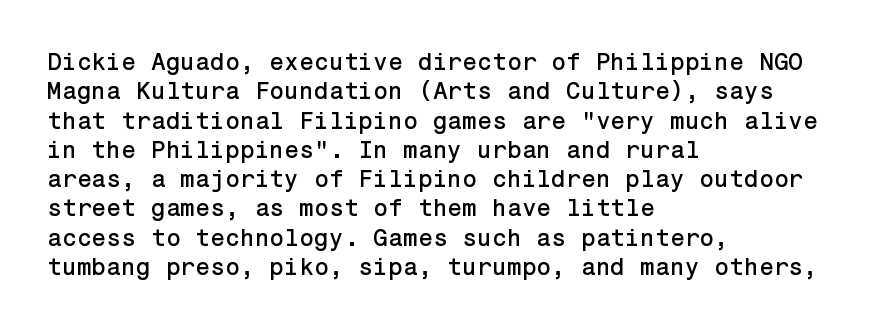
{"italic": "no", "underline": "no", "align": "left", "line_spacing_ratio": 1.22, "letter_spacing": "normal", "letter_spacing_em": 0.0, "glyph_px": 24}
